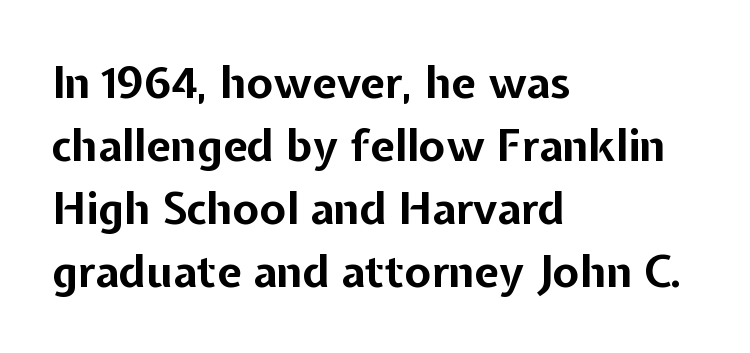
Q: Is the text bold? A: Yes.
Q: Is the text italic (slanted)? A: No, it is upright.
Q: Is the typeface a serif or a sans-serif typeface? A: Sans-serif.
Q: Is the text underlined? A: No.
Q: How is the paragraph aligned? A: Left-aligned.
Q: Is the spacing between letters normal or unusually wide? A: Normal.
Q: Is the spacing between lines tight, normal or loose? A: Normal.
Q: Width (condensed, normal, or wide)? A: Normal.
Q: Stroke contrast? A: Low.
Q: x-height? A: Medium.
Q: Monospaced? A: No.
